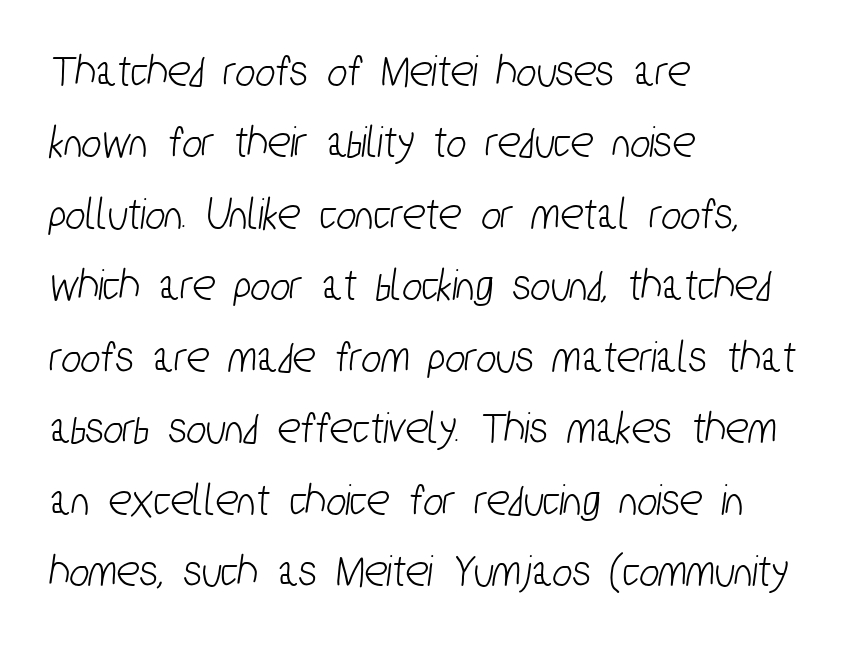
Inter-character spacing is left at the font's built-in metrics. The designer left line spacing at the default. You could not count columns in this text — the font is proportionally spaced. Letterform terminals end flat and unadorned throughout the passage.
